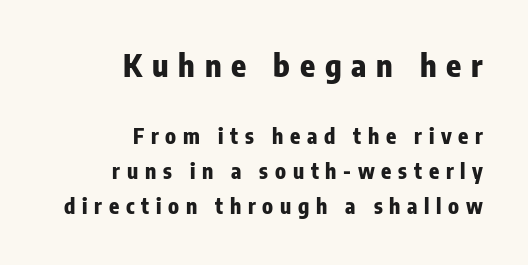
Proportional: the letters do not fall into vertical columns. Rows of type keep a routine distance in the vertical direction. In terms of weight, the rendering is a true, heavy bold. The line texture is sparse and dotted thanks to wide tracking. These lines stack with their right ends in a neat column. You get the large type first, then a drop to smaller type.
